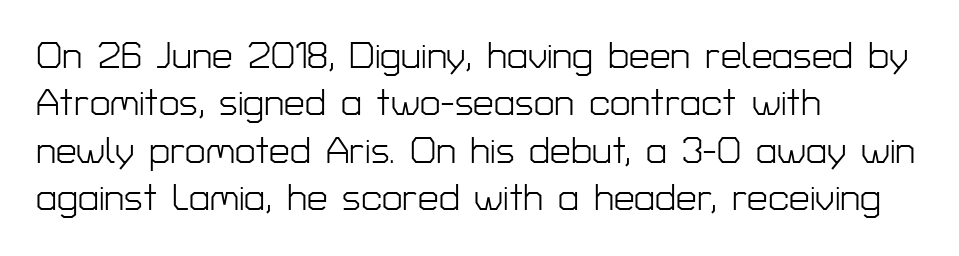
The image shows 37 px light sans-serif type, upright; set left-aligned, normal line spacing (1.28x), normal letter spacing, not underlined; low stroke contrast and a medium x-height.
